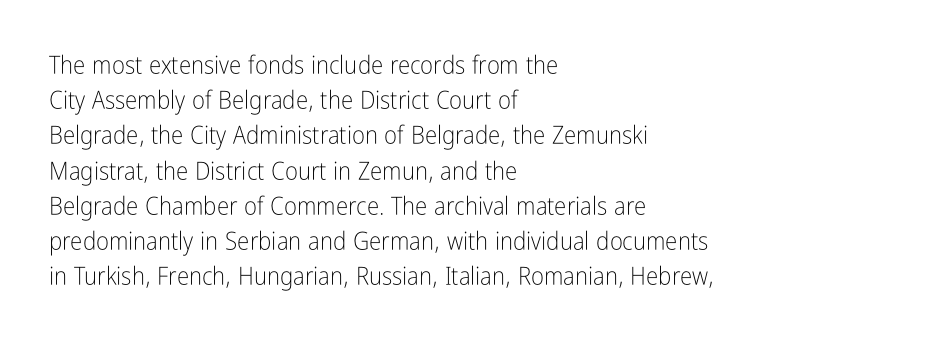
Weight: not bold — regular or lighter. Summary of vertical rhythm: regular, with standard interline spacing. Italic? Not at all — the glyphs are vertical. Words appear dense and cohesive because spacing is normal. Glance below the letters and you will spot only blank space.
